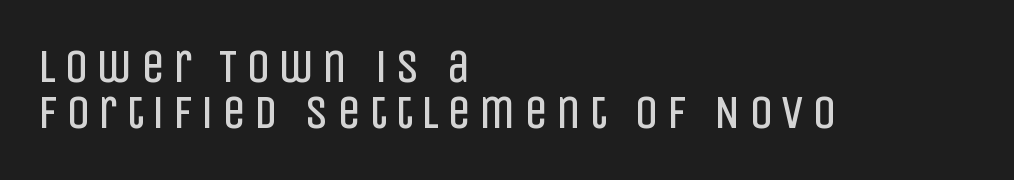
{"serif": "no", "italic": "no", "bold": "no", "weight": "regular", "width": "condensed", "stroke_contrast": "low", "x_height": "large", "monospaced": "no", "underline": "no", "align": "left", "line_spacing": "tight", "line_spacing_ratio": 0.98, "glyph_px": 47}
